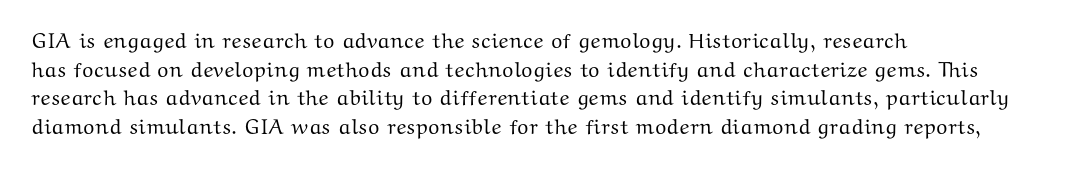
Q: Is the text italic (slanted)? A: No, it is upright.
Q: Is the text underlined? A: No.
Q: How is the paragraph aligned? A: Left-aligned.
Q: Is the spacing between letters normal or unusually wide? A: Normal.
Q: Is the spacing between lines tight, normal or loose? A: Normal.
